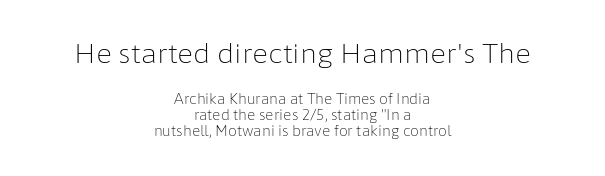
The letterforms sit at book weight or below. The first block has been scaled up relative to the second. The line texture is even and compact thanks to regular tracking. Rendered with straight, roman letterforms. These lines stack symmetrically, like a column narrowing and widening about its center. The passage shown is not underscored anywhere.
